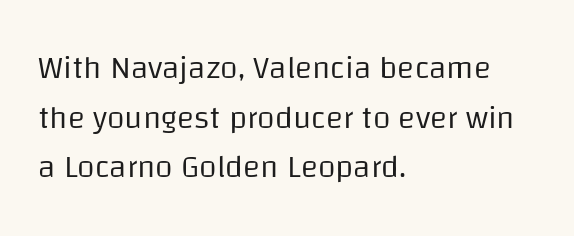
This reads as an unemphasized weight, regular at the heaviest. In terms of letterspacing, this is plain default setting. Varying glyph widths throughout — classic text-font behaviour. Compared with a centered layout, this one pins lines to the left instead. Italic: no, the glyphs are upright roman. The area under the type is left untouched.
